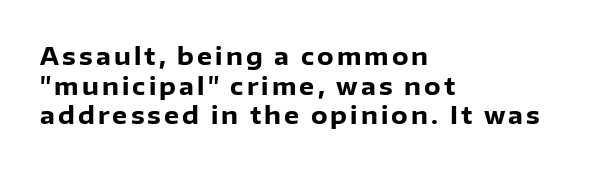
Q: Is the text bold? A: Yes.
Q: Is the text italic (slanted)? A: No, it is upright.
Q: Is the text underlined? A: No.
Q: How is the paragraph aligned? A: Left-aligned.
